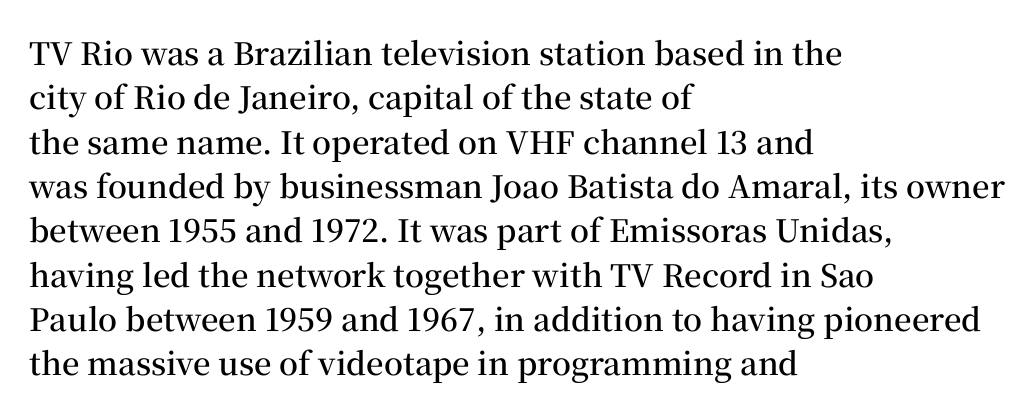
The image shows 31 px semibold serif type, upright; set left-aligned, normal line spacing (1.43x), normal letter spacing, not underlined; medium stroke contrast and a medium x-height.
